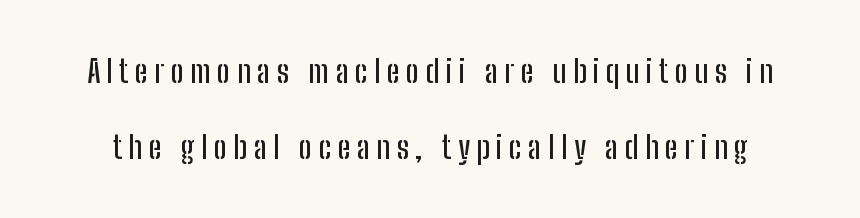
{"serif": "no", "italic": "no", "width": "condensed", "stroke_contrast": "low", "x_height": "medium", "monospaced": "no", "underline": "no", "line_spacing": "loose", "line_spacing_ratio": 2.44, "letter_spacing": "wide", "letter_spacing_em": 0.21, "glyph_px": 31}
